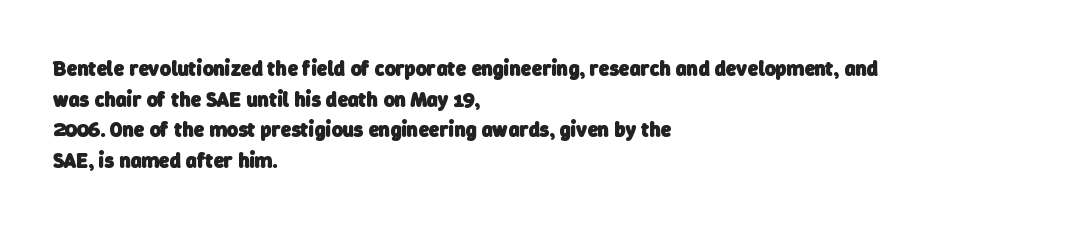
{"bold": "yes", "underline": "no", "align": "left", "line_spacing": "normal", "line_spacing_ratio": 1.46, "letter_spacing": "normal", "letter_spacing_em": 0.0, "glyph_px": 21}
